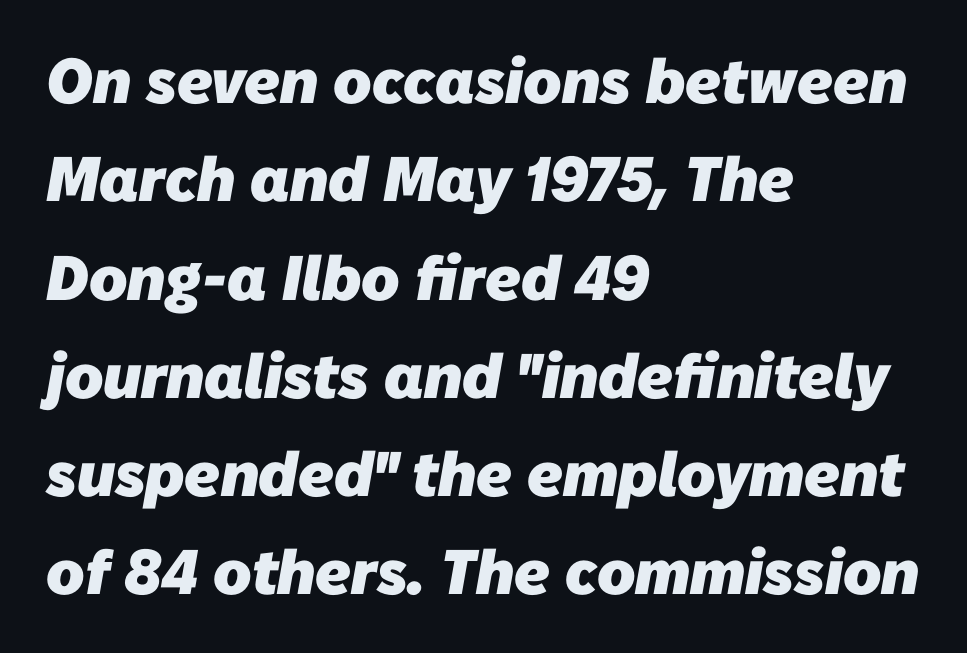
Do the characters align in a grid? No, the font is proportional. A sans-serif font was chosen for this passage. As a designer I'd log this as weight 700, bold. Caption: multi-line text, flush left, ragged right. Rows of type keep a routine distance in the vertical direction.
